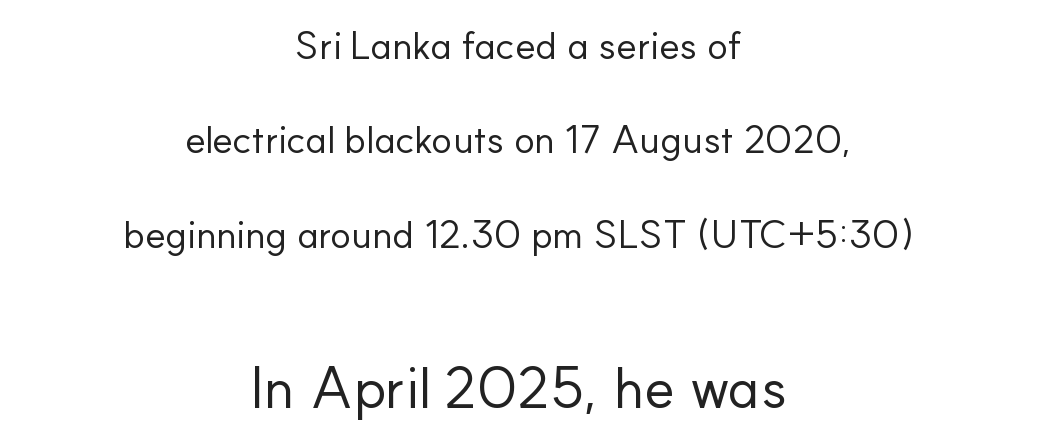
Inter-character spacing is left at the font's built-in metrics. Unmarked baselines from the first word to the last. You could not count columns in this text — the font is proportionally spaced. Baseline-to-baseline distance is far greater than the letter height. A typesetter would mark this as roman, not italic. The weight would be labelled regular, book, light, or lighter still.
